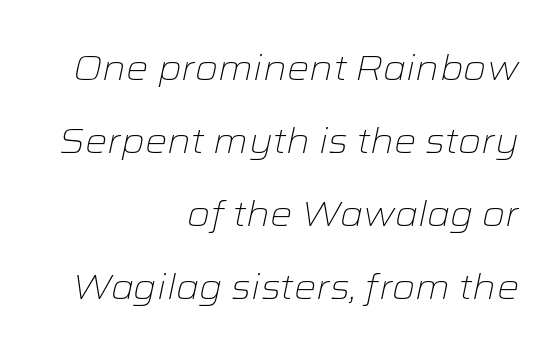
{"italic": "yes", "lean": "right", "slant_degrees": 12, "bold": "no", "weight": "light", "width": "wide", "stroke_contrast": "low", "x_height": "medium", "monospaced": "no", "underline": "no", "align": "right", "line_spacing": "loose", "line_spacing_ratio": 2.09, "letter_spacing": "normal", "letter_spacing_em": 0.0, "glyph_px": 35}
